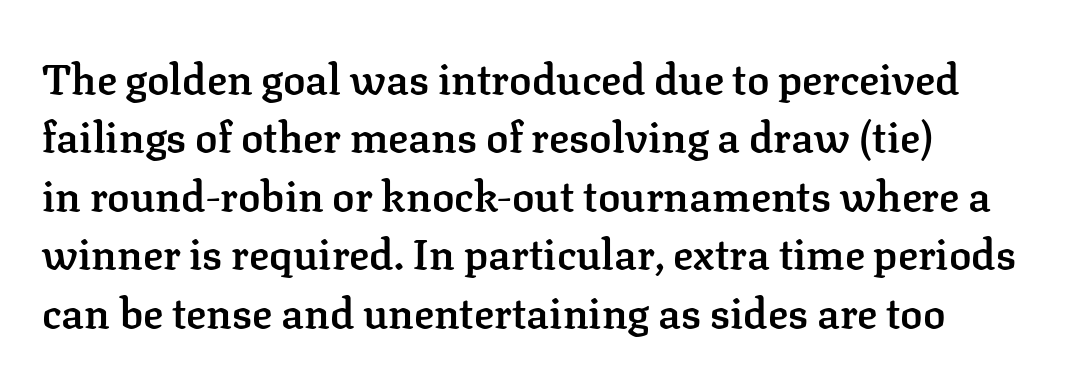
Q: Is the text bold? A: Semi-bold.
Q: Is the text italic (slanted)? A: No, it is upright.
Q: Is the typeface a serif or a sans-serif typeface? A: Serif.
Q: Is the text underlined? A: No.
Q: How is the paragraph aligned? A: Left-aligned.
Q: Is the spacing between letters normal or unusually wide? A: Normal.
Q: Is the spacing between lines tight, normal or loose? A: Normal.
Q: Width (condensed, normal, or wide)? A: Normal.
Q: Stroke contrast? A: Low.
Q: x-height? A: Medium.
Q: Monospaced? A: No.
